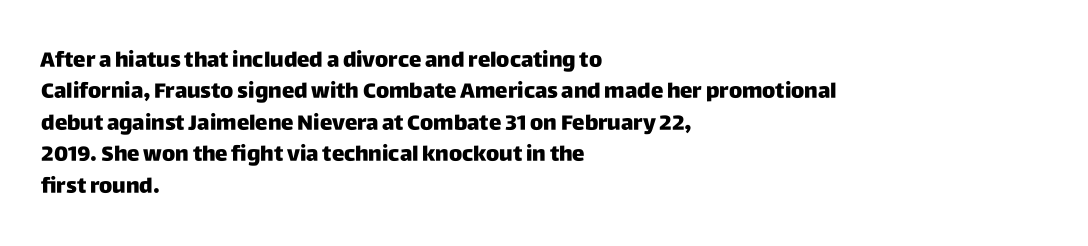
{"italic": "no", "bold": "yes", "underline": "no", "align": "left", "line_spacing": "normal", "line_spacing_ratio": 1.5, "letter_spacing": "normal", "letter_spacing_em": 0.0, "glyph_px": 21}
